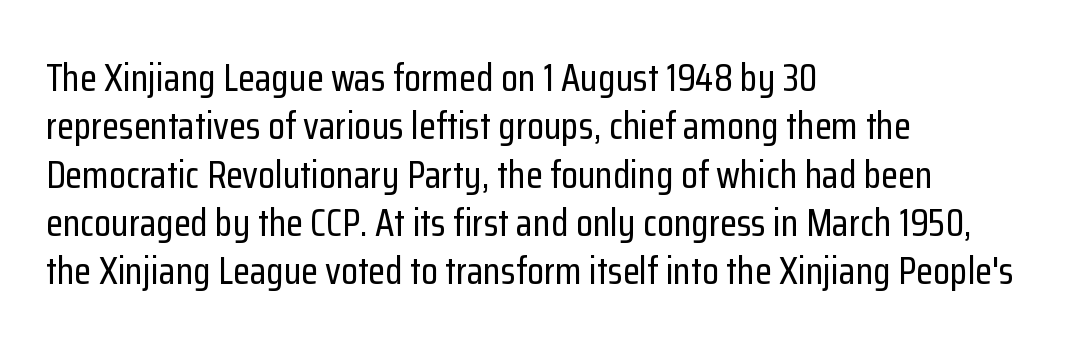
{"serif": "no", "italic": "no", "width": "condensed", "stroke_contrast": "low", "x_height": "medium", "monospaced": "no", "underline": "no", "align": "left", "line_spacing_ratio": 1.24, "letter_spacing": "normal", "letter_spacing_em": 0.0, "glyph_px": 39}
